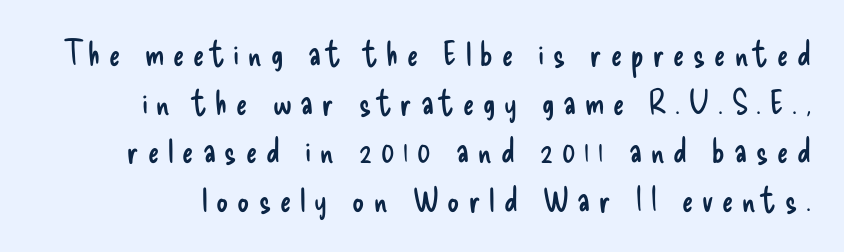
The image shows 33 px regular-weight, condensed sans-serif type, upright; set normal line spacing (1.47x), unusually wide letter spacing (+0.27 em), not underlined; low stroke contrast and a small x-height.
